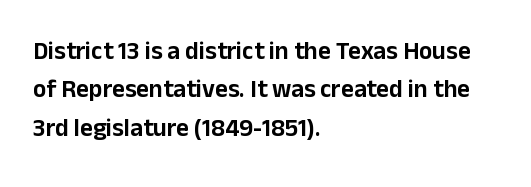
Q: Is the text italic (slanted)? A: No, it is upright.
Q: Is the text underlined? A: No.
Q: How is the paragraph aligned? A: Left-aligned.
Q: Is the spacing between letters normal or unusually wide? A: Normal.
Q: Is the spacing between lines tight, normal or loose? A: Normal.
